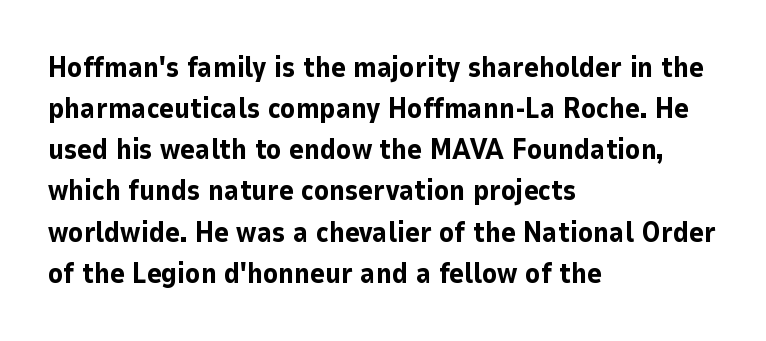
{"serif": "no", "italic": "no", "bold": "yes", "weight": "bold", "width": "normal", "stroke_contrast": "low", "x_height": "medium", "monospaced": "no", "underline": "no", "align": "left", "line_spacing": "normal", "line_spacing_ratio": 1.47, "letter_spacing": "normal", "letter_spacing_em": 0.0, "glyph_px": 28}
